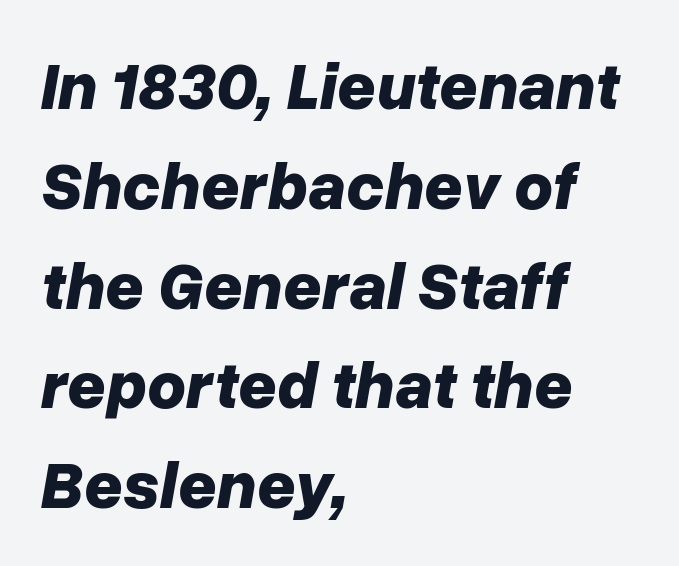
Q: Is the text bold? A: Yes.
Q: Is the text italic (slanted)? A: Yes, it leans right by about 10 degrees.
Q: Is the text underlined? A: No.
Q: How is the paragraph aligned? A: Left-aligned.
Q: Is the spacing between letters normal or unusually wide? A: Normal.
Q: Is the spacing between lines tight, normal or loose? A: Normal.
Q: Width (condensed, normal, or wide)? A: Normal.
Q: Stroke contrast? A: Low.
Q: x-height? A: Medium.
Q: Monospaced? A: No.
